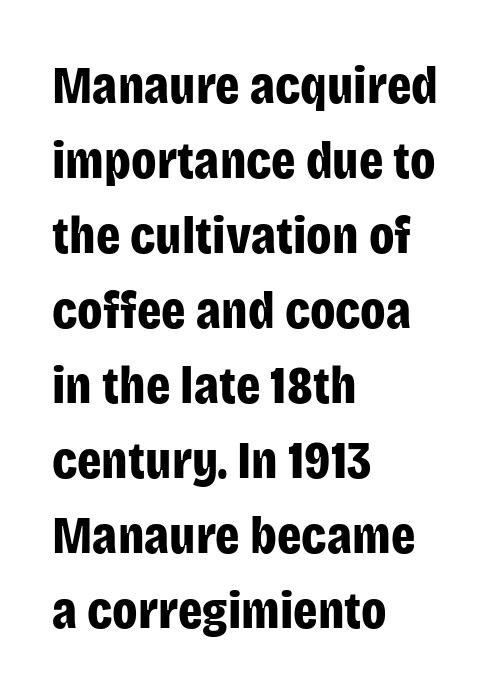
The image shows 54 px bold, condensed sans-serif type, upright; set left-aligned, normal line spacing (1.39x), normal letter spacing, not underlined; low stroke contrast and a large x-height.
